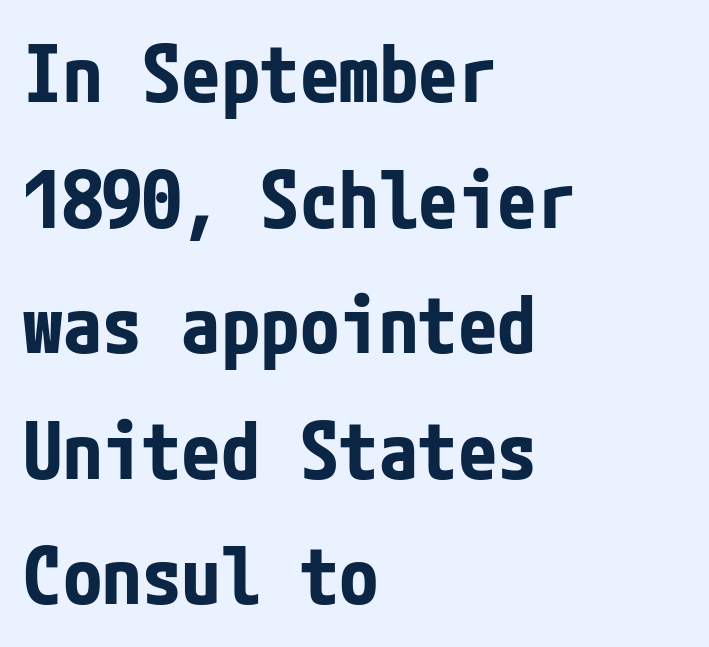
Q: Is the text bold? A: Yes.
Q: Is the text italic (slanted)? A: No, it is upright.
Q: Is the typeface a serif or a sans-serif typeface? A: Sans-serif.
Q: Is the text underlined? A: No.
Q: How is the paragraph aligned? A: Left-aligned.
Q: Is the spacing between letters normal or unusually wide? A: Normal.
Q: Is the spacing between lines tight, normal or loose? A: Normal.
Q: Width (condensed, normal, or wide)? A: Condensed.
Q: Stroke contrast? A: Low.
Q: x-height? A: Medium.
